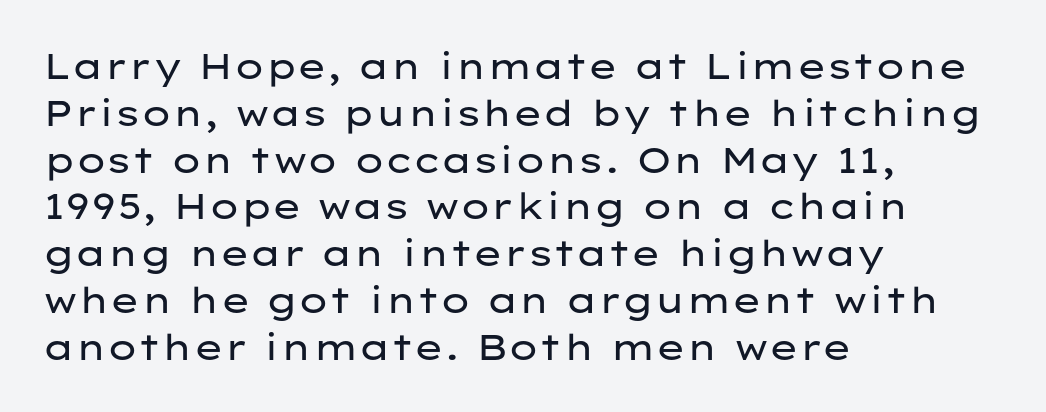
A sans-serif font was chosen for this passage. The foot of each line stays bare and open. No chunkiness to these letters — they're not bold. Think of a printed novel: that variable character pitch is what you see here. A typesetter would call this zero additional tracking. Notice how the passage keeps a crisp vertical edge on the left only.
